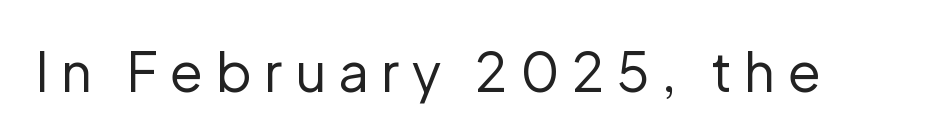
{"serif": "no", "italic": "no", "bold": "no", "weight": "regular", "width": "normal", "stroke_contrast": "low", "x_height": "medium", "monospaced": "no", "underline": "no", "letter_spacing": "wide", "letter_spacing_em": 0.23, "glyph_px": 54}
